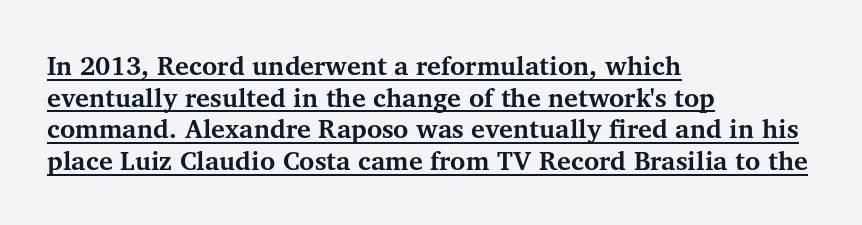
The image shows 26 px bold type, upright; set left-aligned, line spacing 1.22x, normal letter spacing, underlined.
